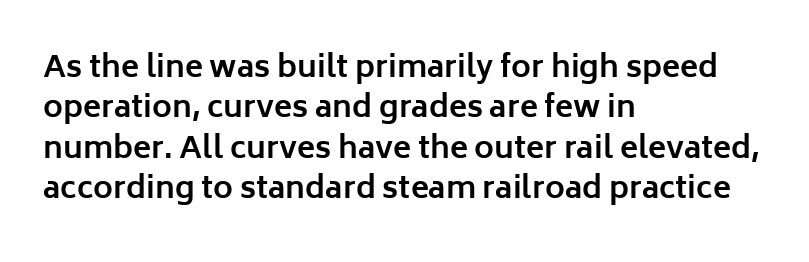
{"serif": "no", "italic": "no", "bold": "yes", "weight": "bold", "width": "normal", "stroke_contrast": "low", "x_height": "medium", "monospaced": "no", "underline": "no", "align": "left", "line_spacing": "normal", "line_spacing_ratio": 1.35, "letter_spacing": "normal", "letter_spacing_em": 0.0, "glyph_px": 30}
